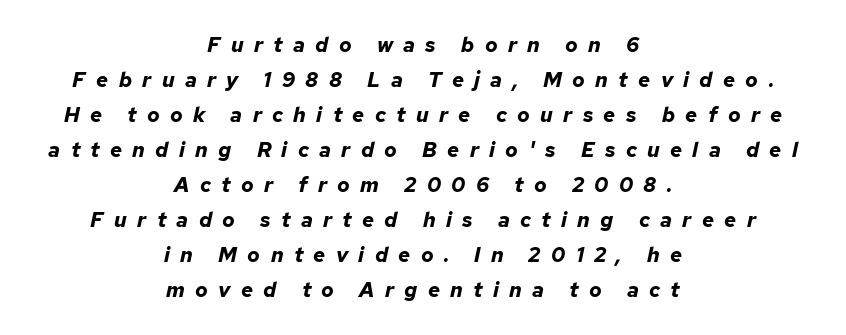
{"italic": "yes", "lean": "right", "slant_degrees": 12, "bold": "yes", "underline": "no", "align": "center", "line_spacing": "normal", "line_spacing_ratio": 1.67, "letter_spacing": "wide", "letter_spacing_em": 0.49, "glyph_px": 21}
